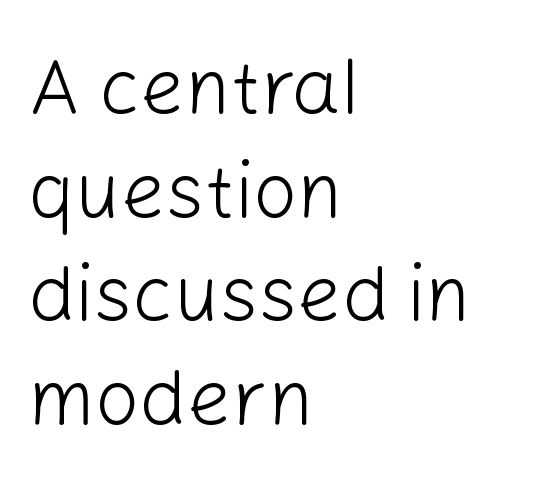
Q: Is the text bold? A: No.
Q: Is the text italic (slanted)? A: No, it is upright.
Q: Is the typeface a serif or a sans-serif typeface? A: Sans-serif.
Q: Is the text underlined? A: No.
Q: How is the paragraph aligned? A: Left-aligned.
Q: Is the spacing between letters normal or unusually wide? A: Normal.
Q: Is the spacing between lines tight, normal or loose? A: Normal.
Q: Width (condensed, normal, or wide)? A: Normal.
Q: Stroke contrast? A: Low.
Q: x-height? A: Medium.
Q: Monospaced? A: No.
